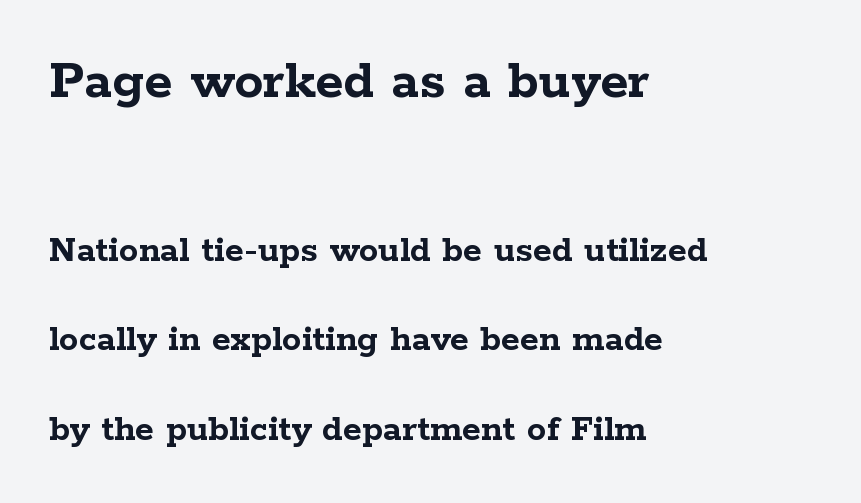
Q: Is the text bold? A: Yes.
Q: Is the text italic (slanted)? A: No, it is upright.
Q: Is the typeface a serif or a sans-serif typeface? A: Serif.
Q: Is the text underlined? A: No.
Q: How is the paragraph aligned? A: Left-aligned.
Q: Is the spacing between letters normal or unusually wide? A: Normal.
Q: Is the spacing between lines tight, normal or loose? A: Loose.
Q: Which block of text is set in a larger size, the first (top) or the second (bottom)? A: The first (top) one.
Q: Width (condensed, normal, or wide)? A: Wide.
Q: Stroke contrast? A: Low.
Q: x-height? A: Medium.
Q: Monospaced? A: No.
